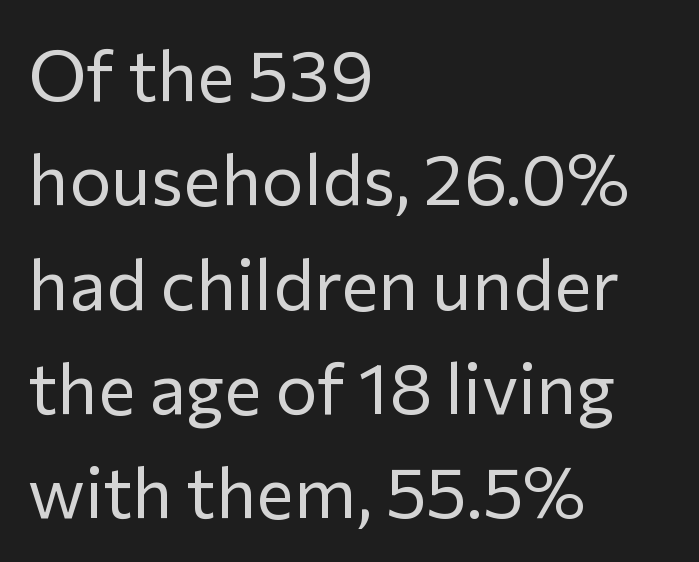
The image shows 71 px regular-weight sans-serif type, upright; set left-aligned, normal line spacing (1.47x), normal letter spacing, not underlined; low stroke contrast and a medium x-height.
